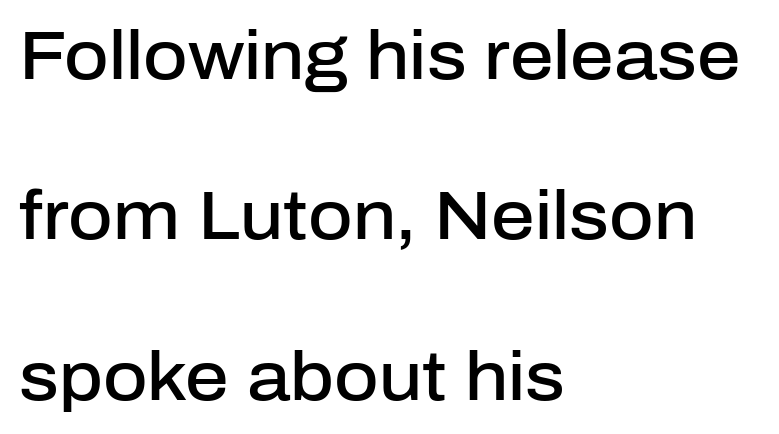
Summary of vertical rhythm: relaxed, with wide interline spacing. The paragraph shown leans on its left margin. Does the weight exceed regular? Yes, but only to semibold. Unlike a traditional serif, this face leaves its strokes unadorned. Here the glyphs are tracked normally, forming tight word shapes. Think of a printed novel: that variable character pitch is what you see here.
